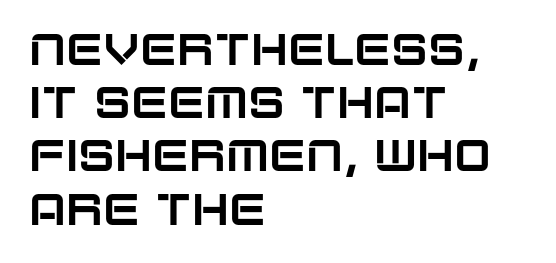
Q: Is the text italic (slanted)? A: No, it is upright.
Q: Is the typeface a serif or a sans-serif typeface? A: Sans-serif.
Q: Is the text underlined? A: No.
Q: How is the paragraph aligned? A: Left-aligned.
Q: Is the spacing between letters normal or unusually wide? A: Normal.
Q: Width (condensed, normal, or wide)? A: Normal.
Q: Stroke contrast? A: Low.
Q: x-height? A: Large.
Q: Monospaced? A: No.
